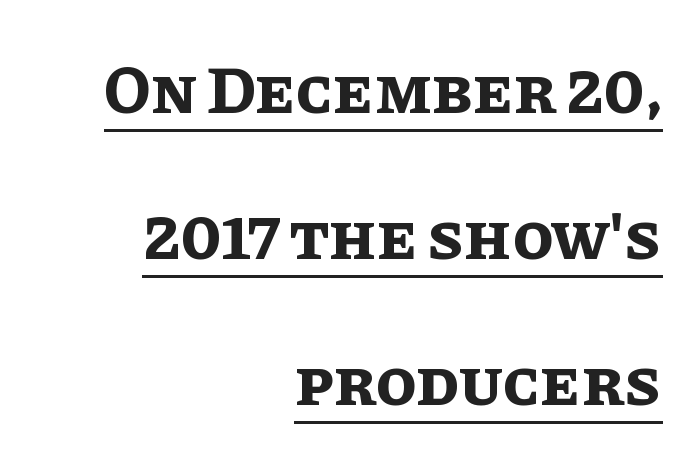
The image shows 67 px bold type, upright; set right-aligned, loose line spacing (2.18x), normal letter spacing, underlined; low stroke contrast and a large x-height.
